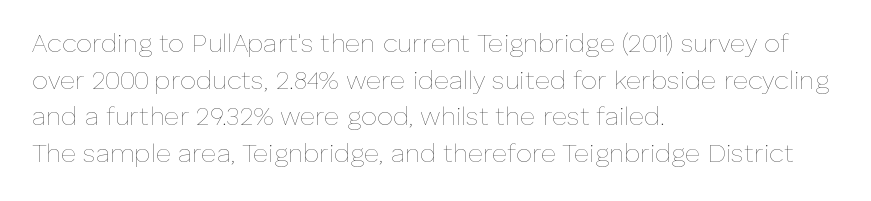
Q: Is the text bold? A: No.
Q: Is the text italic (slanted)? A: No, it is upright.
Q: Is the text underlined? A: No.
Q: How is the paragraph aligned? A: Left-aligned.
Q: Is the spacing between letters normal or unusually wide? A: Normal.
Q: Is the spacing between lines tight, normal or loose? A: Normal.
